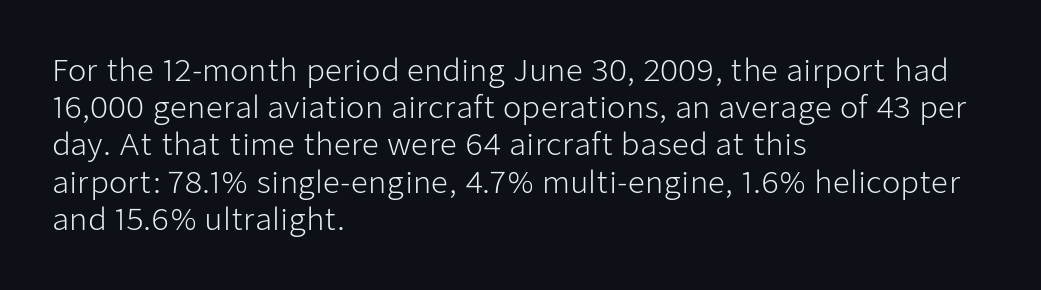
Each line starts at the same left margin while the right side varies. These lines keep a tight, regular rhythm from letter to letter. Note the varied advance widths — an 'i' is clearly narrower than an 'm'. The typesetting does not lean heavy: it is not bold. Rule under the text: the space is simply empty. Letterform terminals end flat and unadorned throughout the passage.
